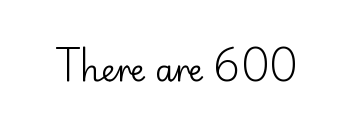
Q: Is the text bold? A: No.
Q: Is the text italic (slanted)? A: No, it is upright.
Q: Is the typeface a serif or a sans-serif typeface? A: Sans-serif.
Q: Is the text underlined? A: No.
Q: Is the spacing between letters normal or unusually wide? A: Normal.
Q: Width (condensed, normal, or wide)? A: Normal.
Q: Stroke contrast? A: Low.
Q: x-height? A: Small.
Q: Monospaced? A: No.
